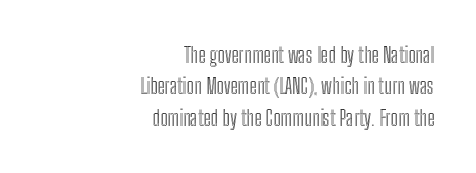
One glance says typical: line gaps are just what's usual. The gaps between neighbouring characters are ordinary and unremarkable. Horizontally, the lines are justified to the trailing edge only. Descender tails drop into unmarked territory.
